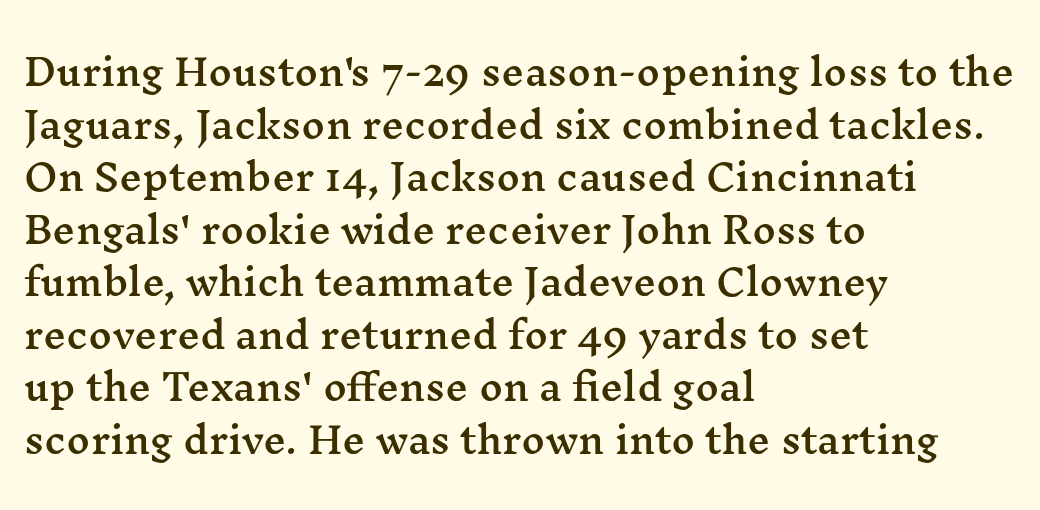
The image shows 36 px wide serif type, upright; set left-aligned, normal line spacing (1.46x), normal letter spacing, not underlined; medium stroke contrast and a medium x-height.
